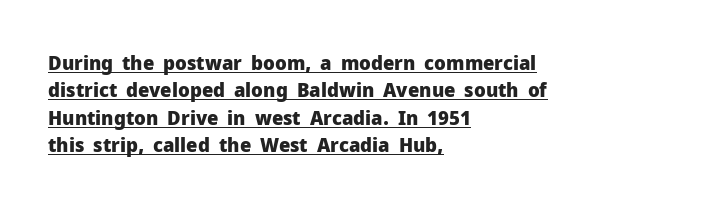
Q: Is the text bold? A: Yes.
Q: Is the text italic (slanted)? A: No, it is upright.
Q: Is the text underlined? A: Yes.
Q: How is the paragraph aligned? A: Left-aligned.
Q: Is the spacing between letters normal or unusually wide? A: Normal.
Q: Is the spacing between lines tight, normal or loose? A: Normal.
